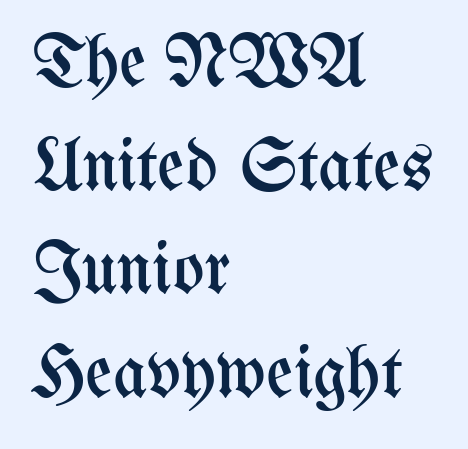
A typesetter would call this zero additional tracking. Heaviness? Minimal to ordinary, like unemphasized prose. Caption: multi-line text, flush left, ragged right. A normal amount of white space separates one row of letters from the next.
